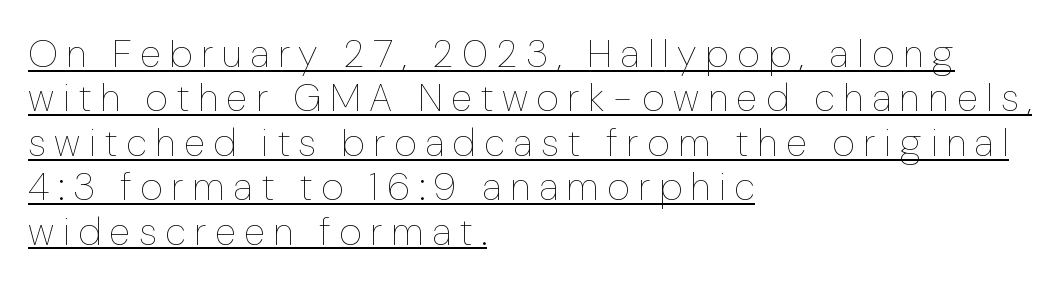
Proportional: the letters do not fall into vertical columns. Posture: upright roman. Characters follow at a spacing far wider than the type designer built in. Does the copy run flush right? No — it runs flush left. Notice how descenders almost collide with the ascenders below — that's tight leading.
